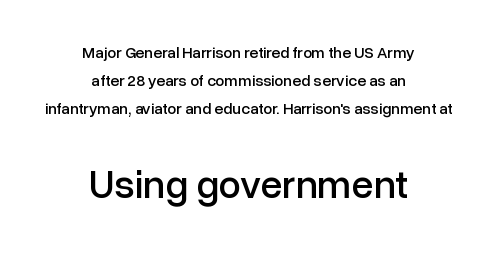
Do the characters align in a grid? No, the font is proportional. Neither beginnings nor endings align; midpoints do. Each row of text sits above clean, open space. The letters stand upright; this is a roman face. Size contrast runs from small at the top to large at the bottom. Look at the bottom of the vertical strokes: they stop flat, with no serifs.
